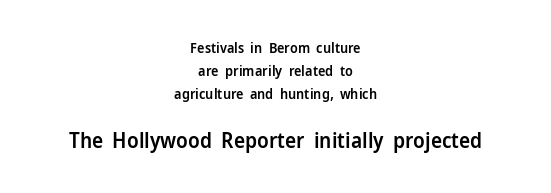
{"italic": "no", "bold": "semi", "underline": "no", "align": "center", "line_spacing": "normal", "line_spacing_ratio": 1.66, "letter_spacing": "normal", "letter_spacing_em": 0.0, "larger_block": "second", "size_ratio": 1.5, "glyph_px": 21}
